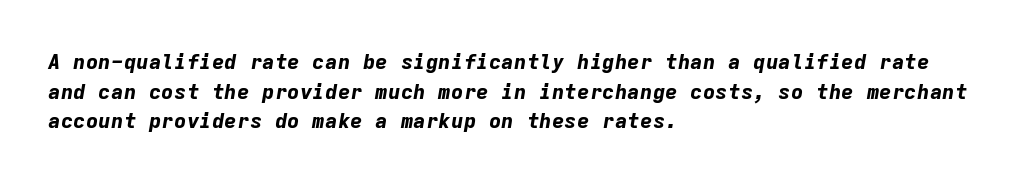
The image shows 21 px bold type, italic (leaning right); set left-aligned, normal line spacing (1.41x), normal letter spacing, not underlined.
